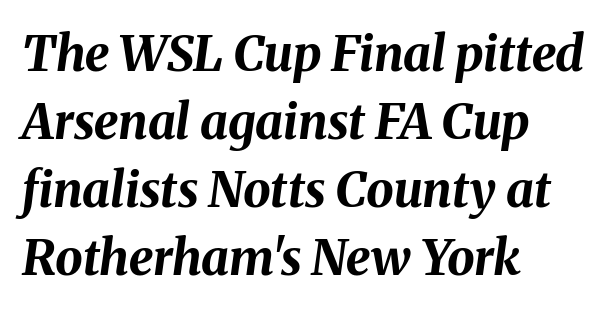
Q: Is the text bold? A: Yes.
Q: Is the text italic (slanted)? A: Yes, it leans right by about 8 degrees.
Q: Is the text underlined? A: No.
Q: How is the paragraph aligned? A: Left-aligned.
Q: Is the spacing between letters normal or unusually wide? A: Normal.
Q: Is the spacing between lines tight, normal or loose? A: Normal.
Q: Width (condensed, normal, or wide)? A: Normal.
Q: Stroke contrast? A: Medium.
Q: x-height? A: Medium.
Q: Monospaced? A: No.
